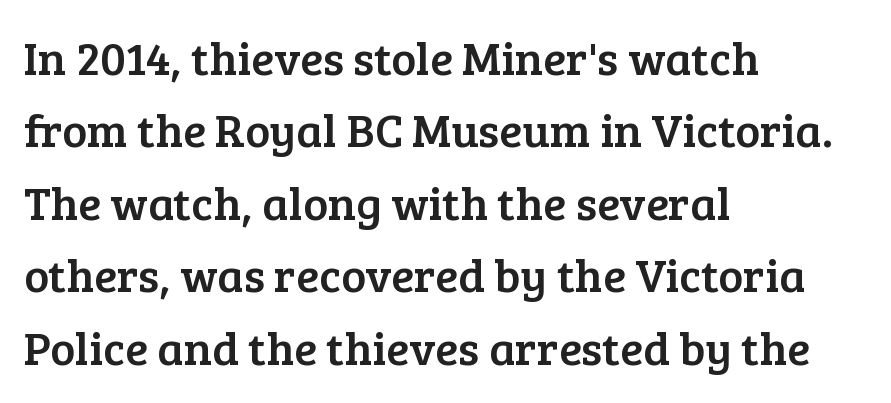
The image shows 47 px serif type, upright; set left-aligned, normal line spacing (1.54x), normal letter spacing, not underlined; low stroke contrast and a medium x-height.
